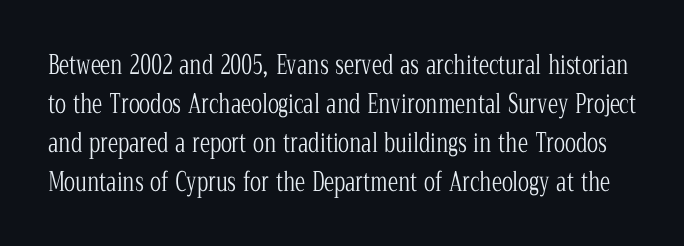
The image shows 26 px text type, upright; set normal line spacing (1.5x), normal letter spacing, not underlined.
